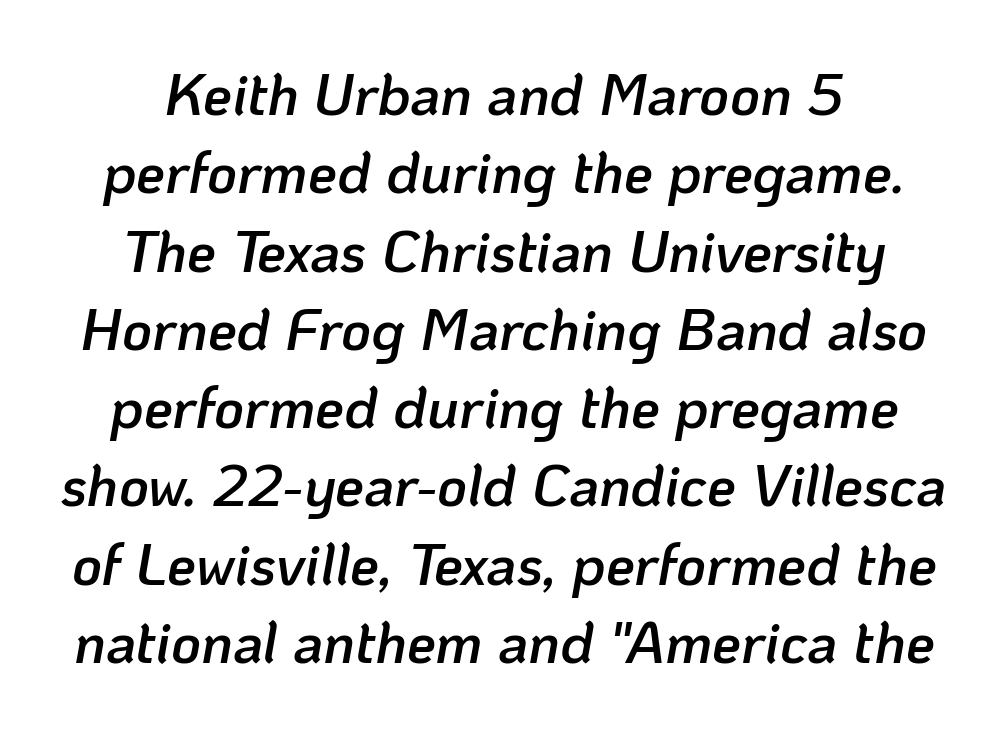
{"italic": "yes", "lean": "right", "slant_degrees": 10, "bold": "semi", "weight": "semibold", "width": "normal", "stroke_contrast": "low", "x_height": "medium", "monospaced": "no", "underline": "no", "align": "center", "line_spacing": "normal", "line_spacing_ratio": 1.35, "letter_spacing": "normal", "letter_spacing_em": 0.0, "glyph_px": 58}
